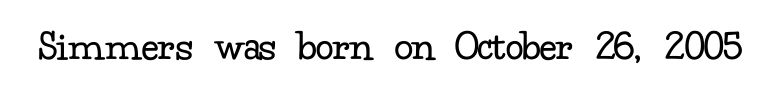
Lines of text with bare space underneath. The face looks like a standard text weight, possibly lighter. A typesetter would call this proportional, since set widths differ per character. This rendering leaves character spacing at its baseline value. Characters remain perfectly vertical along every line. The passage shown is typeset with a serif family.
